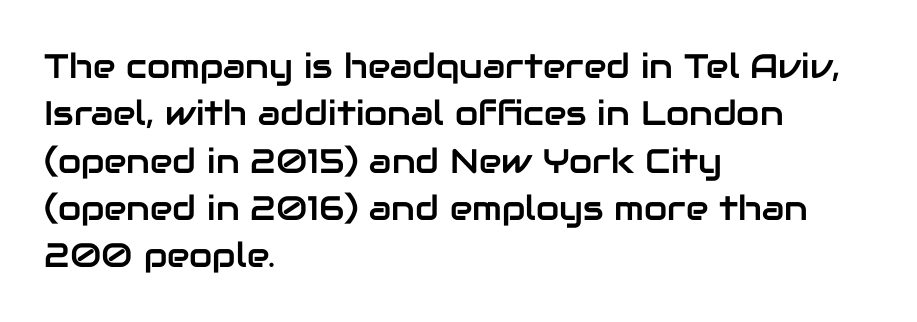
The image shows 34 px sans-serif type, upright; set left-aligned, normal line spacing (1.39x), normal letter spacing, not underlined; low stroke contrast and a medium x-height.
